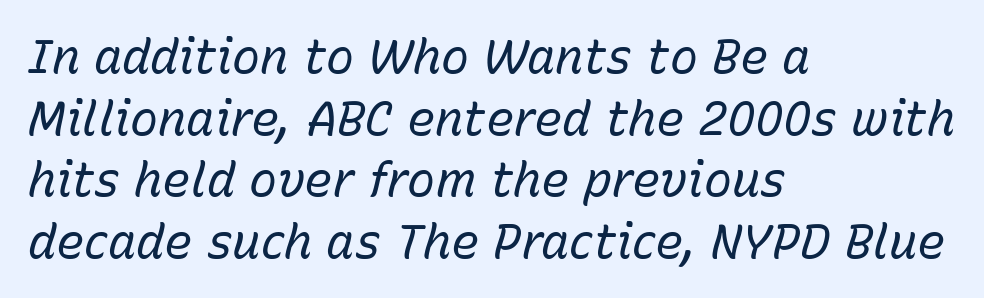
Q: Is the text bold? A: No.
Q: Is the text italic (slanted)? A: Yes, it leans right by about 15 degrees.
Q: Is the text underlined? A: No.
Q: How is the paragraph aligned? A: Left-aligned.
Q: Is the spacing between letters normal or unusually wide? A: Normal.
Q: Is the spacing between lines tight, normal or loose? A: Normal.
Q: Width (condensed, normal, or wide)? A: Normal.
Q: Stroke contrast? A: Low.
Q: x-height? A: Medium.
Q: Monospaced? A: No.
